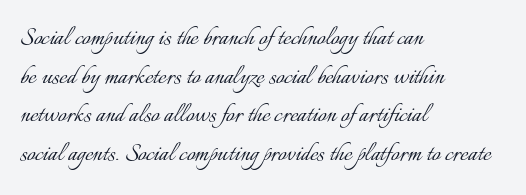
Q: Is the text bold? A: No.
Q: Is the text italic (slanted)? A: Yes.
Q: Is the text underlined? A: No.
Q: How is the paragraph aligned? A: Left-aligned.
Q: Is the spacing between letters normal or unusually wide? A: Normal.
Q: Is the spacing between lines tight, normal or loose? A: Normal.
Q: Width (condensed, normal, or wide)? A: Normal.
Q: Stroke contrast? A: Low.
Q: x-height? A: Small.
Q: Monospaced? A: No.
